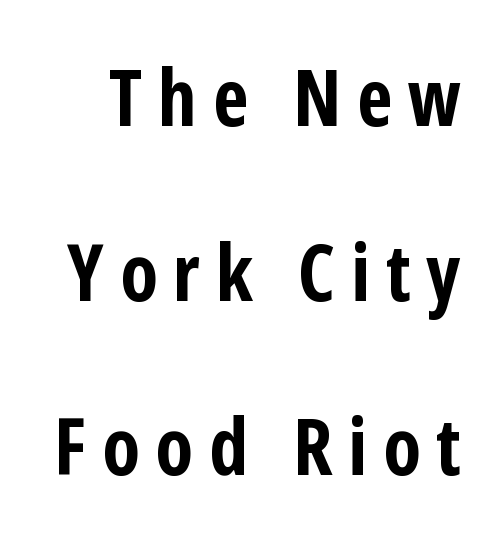
{"serif": "no", "italic": "no", "bold": "yes", "weight": "bold", "width": "condensed", "stroke_contrast": "low", "x_height": "medium", "monospaced": "no", "underline": "no", "line_spacing": "loose", "line_spacing_ratio": 2.21, "letter_spacing": "wide", "letter_spacing_em": 0.2, "glyph_px": 79}
